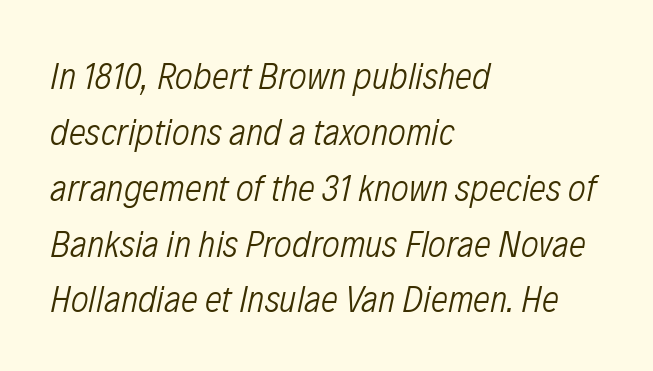
{"italic": "yes", "lean": "right", "slant_degrees": 12, "bold": "no", "weight": "light", "width": "condensed", "stroke_contrast": "low", "x_height": "medium", "monospaced": "no", "underline": "no", "align": "left", "line_spacing": "normal", "line_spacing_ratio": 1.47, "letter_spacing": "normal", "letter_spacing_em": 0.0, "glyph_px": 38}
